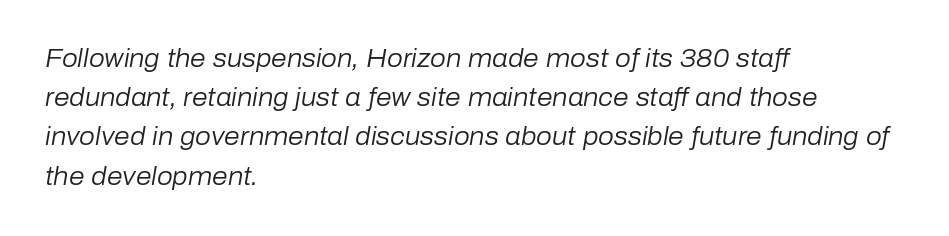
The image shows 25 px text type, italic (leaning right); set left-aligned, normal line spacing (1.57x), normal letter spacing, not underlined.
